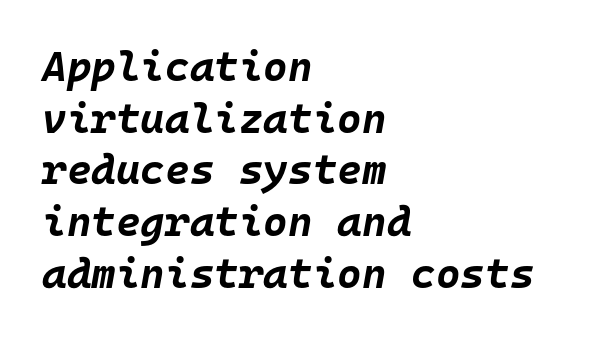
The image shows 42 px bold type, italic (leaning right), monospaced; set left-aligned, line spacing 1.23x, normal letter spacing, not underlined; low stroke contrast and a large x-height.
